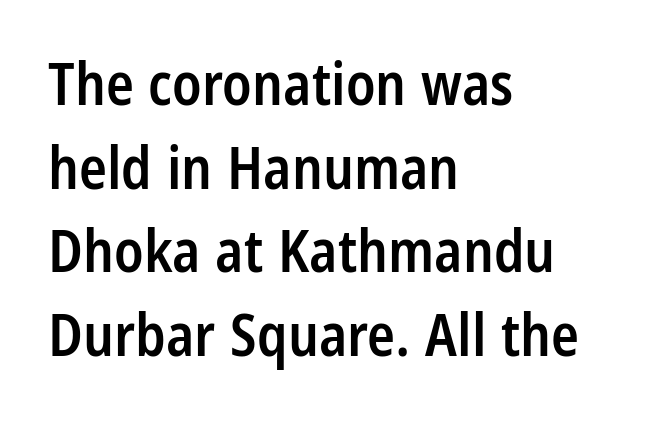
The image shows 58 px semibold, condensed sans-serif type, upright; set left-aligned, normal line spacing (1.44x), normal letter spacing, not underlined; low stroke contrast and a large x-height.
